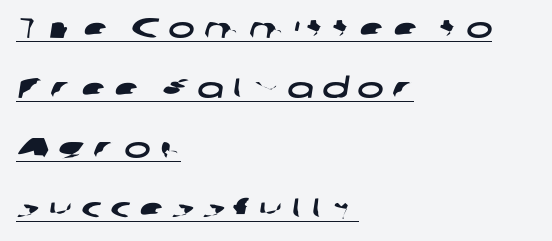
Q: Is the typeface a serif or a sans-serif typeface? A: Sans-serif.
Q: Is the text underlined? A: Yes.
Q: How is the paragraph aligned? A: Left-aligned.
Q: Is the spacing between letters normal or unusually wide? A: Unusually wide.
Q: Is the spacing between lines tight, normal or loose? A: Loose.
Q: Width (condensed, normal, or wide)? A: Wide.
Q: Stroke contrast? A: Low.
Q: x-height? A: Medium.
Q: Monospaced? A: No.
